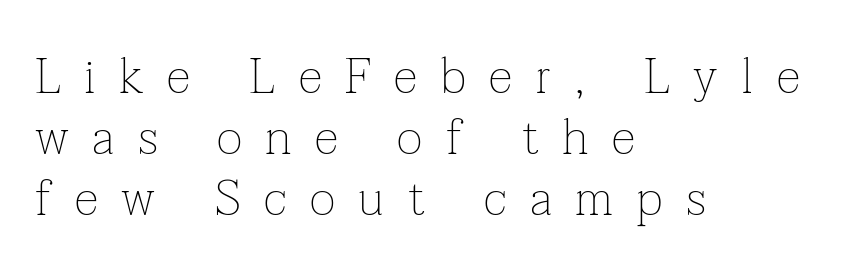
Q: Is the text bold? A: No.
Q: Is the text italic (slanted)? A: No, it is upright.
Q: Is the typeface a serif or a sans-serif typeface? A: Serif.
Q: Is the text underlined? A: No.
Q: How is the paragraph aligned? A: Left-aligned.
Q: Is the spacing between letters normal or unusually wide? A: Unusually wide.
Q: Is the spacing between lines tight, normal or loose? A: Normal.
Q: Width (condensed, normal, or wide)? A: Normal.
Q: Stroke contrast? A: Low.
Q: x-height? A: Medium.
Q: Monospaced? A: No.
